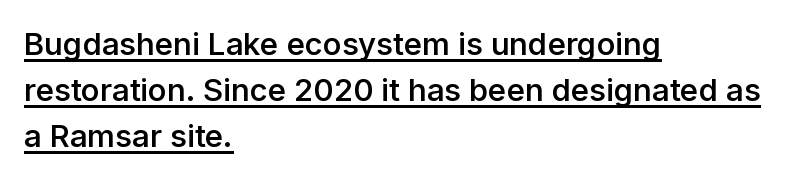
Q: Is the text bold? A: Semi-bold.
Q: Is the text italic (slanted)? A: No, it is upright.
Q: Is the typeface a serif or a sans-serif typeface? A: Sans-serif.
Q: Is the text underlined? A: Yes.
Q: How is the paragraph aligned? A: Left-aligned.
Q: Is the spacing between letters normal or unusually wide? A: Normal.
Q: Is the spacing between lines tight, normal or loose? A: Normal.
Q: Width (condensed, normal, or wide)? A: Normal.
Q: Stroke contrast? A: Low.
Q: x-height? A: Medium.
Q: Monospaced? A: No.
